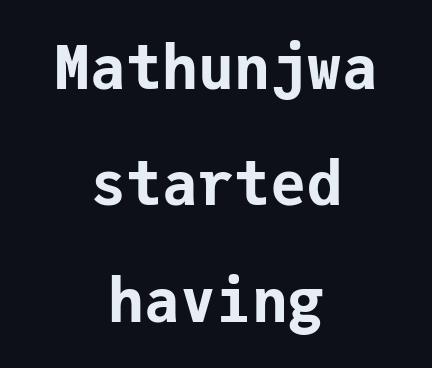
Q: Is the text bold? A: Yes.
Q: Is the text italic (slanted)? A: No, it is upright.
Q: Is the typeface a serif or a sans-serif typeface? A: Sans-serif.
Q: Is the text underlined? A: No.
Q: How is the paragraph aligned? A: Centered.
Q: Is the spacing between letters normal or unusually wide? A: Normal.
Q: Is the spacing between lines tight, normal or loose? A: Loose.
Q: Width (condensed, normal, or wide)? A: Normal.
Q: Stroke contrast? A: Low.
Q: x-height? A: Medium.
Q: Monospaced? A: Yes.
